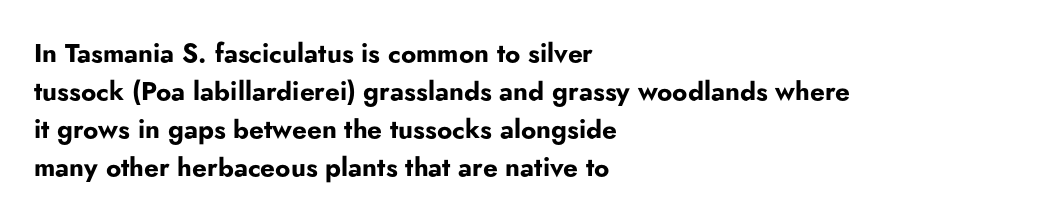
{"italic": "no", "bold": "yes", "underline": "no", "align": "left", "line_spacing": "normal", "line_spacing_ratio": 1.46, "letter_spacing": "normal", "letter_spacing_em": 0.0, "glyph_px": 26}
